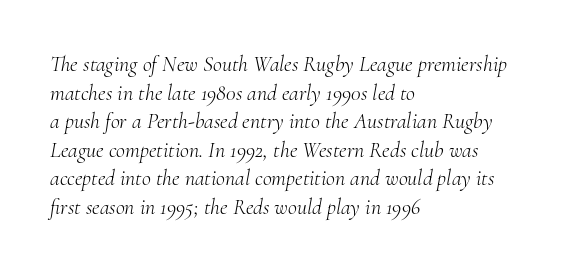
The image shows 22 px text type, italic (leaning right); set left-aligned, normal line spacing (1.3x), normal letter spacing, not underlined.
